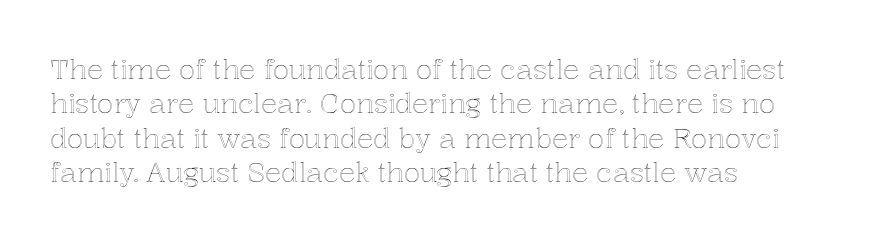
Q: Is the text italic (slanted)? A: No, it is upright.
Q: Is the text underlined? A: No.
Q: How is the paragraph aligned? A: Left-aligned.
Q: Is the spacing between letters normal or unusually wide? A: Normal.
Q: Is the spacing between lines tight, normal or loose? A: Normal.
